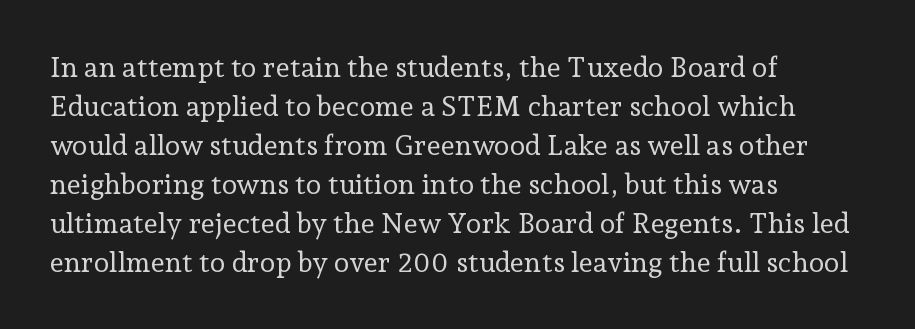
The image shows 28 px regular-weight serif type, upright; set left-aligned, normal line spacing (1.39x), normal letter spacing, not underlined; low stroke contrast and a medium x-height.
